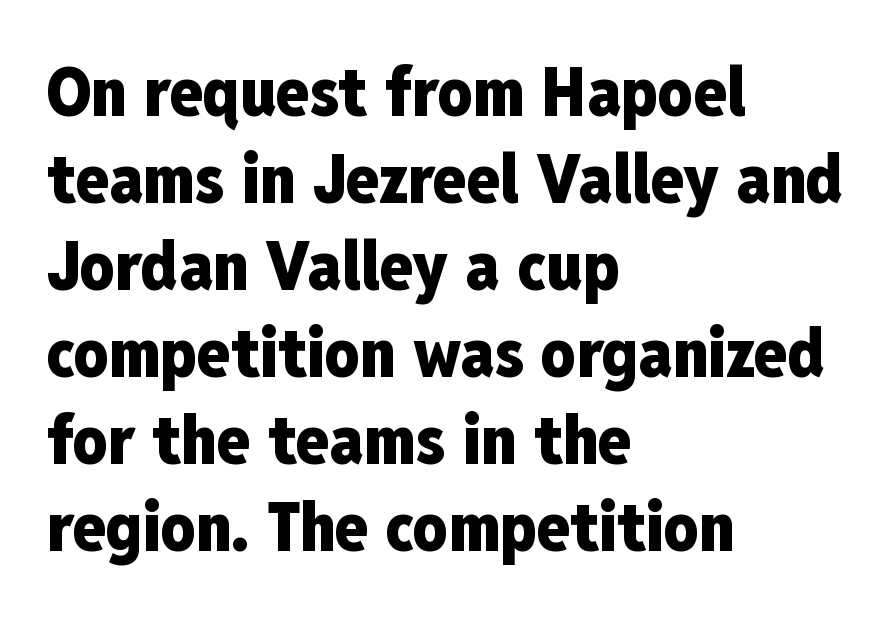
The image shows 68 px heavy, condensed sans-serif type, upright; set left-aligned, normal line spacing (1.28x), normal letter spacing, not underlined; low stroke contrast and a medium x-height.
